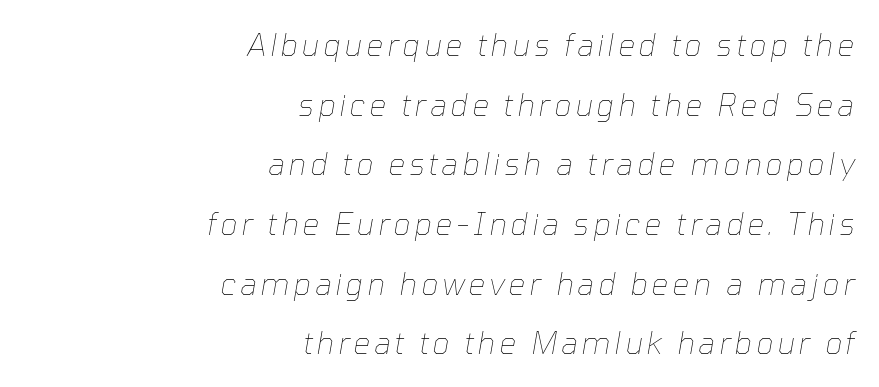
{"italic": "yes", "lean": "right", "slant_degrees": 10, "bold": "no", "weight": "thin", "width": "normal", "stroke_contrast": "low", "x_height": "medium", "monospaced": "no", "underline": "no", "align": "right", "line_spacing": "loose", "line_spacing_ratio": 1.99, "glyph_px": 30}
